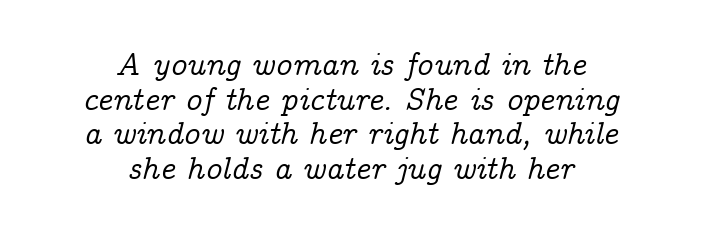
The image shows 32 px serif type, italic (leaning right); set centered, tight line spacing (1.08x), normal letter spacing, not underlined; low stroke contrast and a medium x-height.
